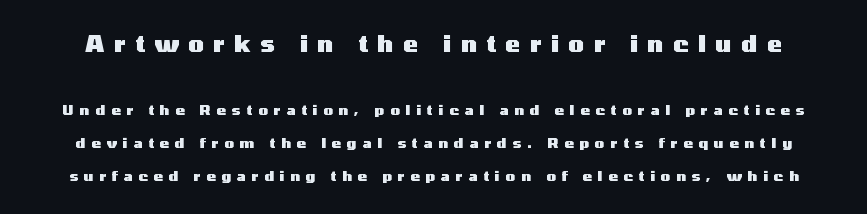
Scale decreases going downward across the two blocks. Descenders hang freely into open space. The rendering uses a large line-height, opening up the rows. Honestly, the letter spacing is so wide it's the main thing you notice. What weight is shown? A full bold with thick strokes.
